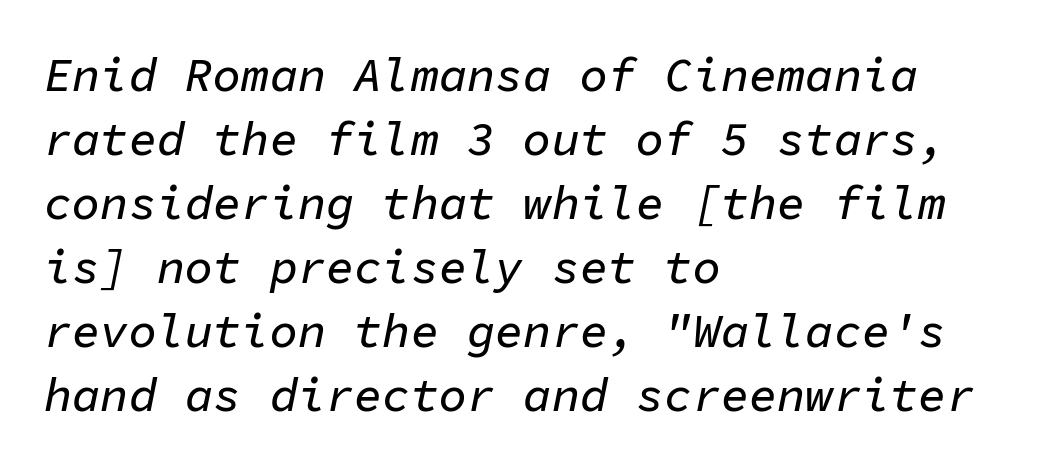
{"italic": "yes", "lean": "right", "slant_degrees": 11, "width": "normal", "stroke_contrast": "low", "x_height": "medium", "monospaced": "yes", "underline": "no", "align": "left", "line_spacing": "normal", "line_spacing_ratio": 1.36, "letter_spacing": "normal", "letter_spacing_em": 0.0, "glyph_px": 47}
